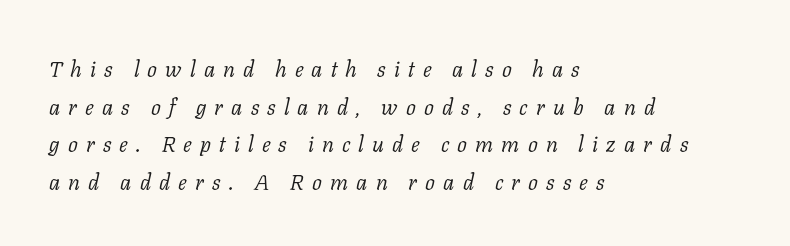
Q: Is the text bold? A: No.
Q: Is the text italic (slanted)? A: Yes, it leans right by about 11 degrees.
Q: Is the text underlined? A: No.
Q: How is the paragraph aligned? A: Left-aligned.
Q: Is the spacing between letters normal or unusually wide? A: Unusually wide.
